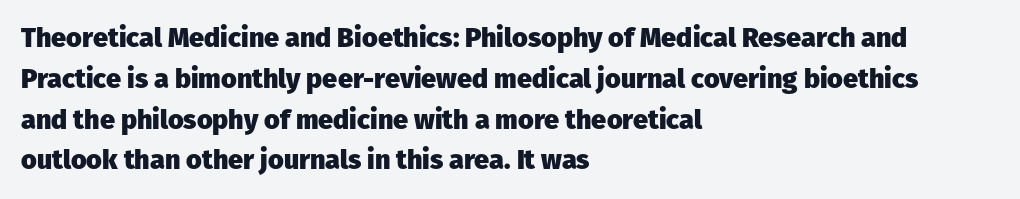
Q: Is the text bold? A: Yes.
Q: Is the text italic (slanted)? A: No, it is upright.
Q: Is the text underlined? A: No.
Q: How is the paragraph aligned? A: Left-aligned.
Q: Is the spacing between letters normal or unusually wide? A: Normal.
Q: Is the spacing between lines tight, normal or loose? A: Normal.
